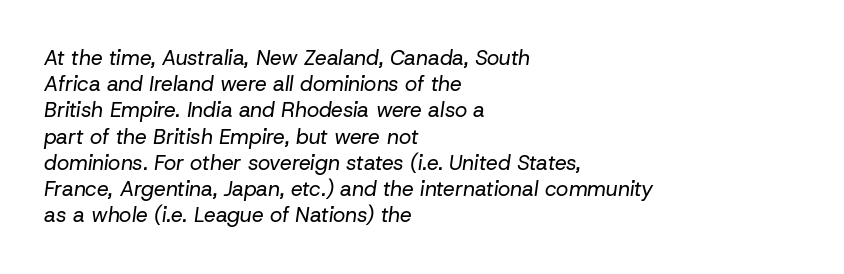
Each line starts at the same left margin while the right side varies. Looking at the ascenders, they clearly lean. A typesetter would call this leading conventional body-copy spacing. Does extra space separate the letters? No, they use regular spacing.
